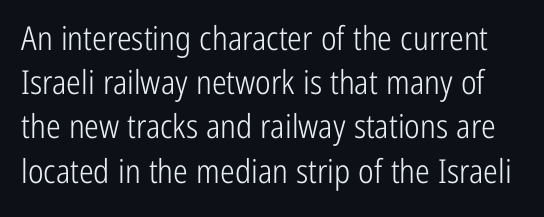
{"serif": "no", "italic": "no", "bold": "no", "weight": "light", "width": "condensed", "stroke_contrast": "low", "x_height": "medium", "monospaced": "no", "underline": "no", "line_spacing": "normal", "line_spacing_ratio": 1.34, "letter_spacing": "normal", "letter_spacing_em": 0.0, "glyph_px": 33}
